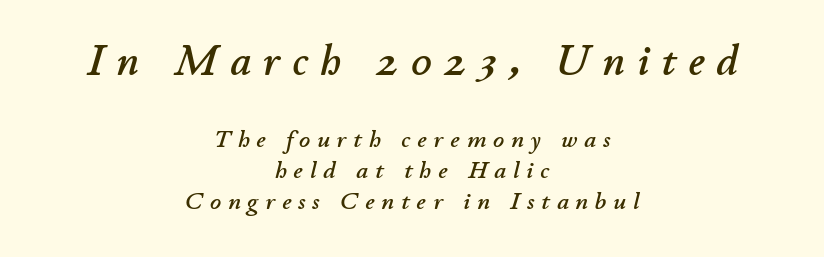
The image shows 42 px text type, italic (leaning right); set centered, normal line spacing (1.31x), unusually wide letter spacing (+0.29 em), not underlined; the first (top) block is 1.75x larger; low stroke contrast and a small x-height.
